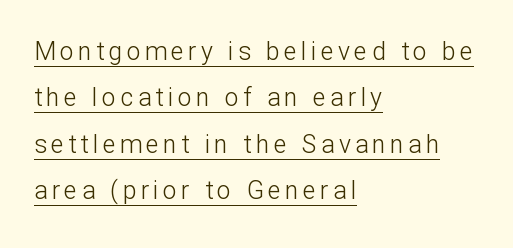
Q: Is the text bold? A: No.
Q: Is the text italic (slanted)? A: No, it is upright.
Q: Is the text underlined? A: Yes.
Q: How is the paragraph aligned? A: Left-aligned.
